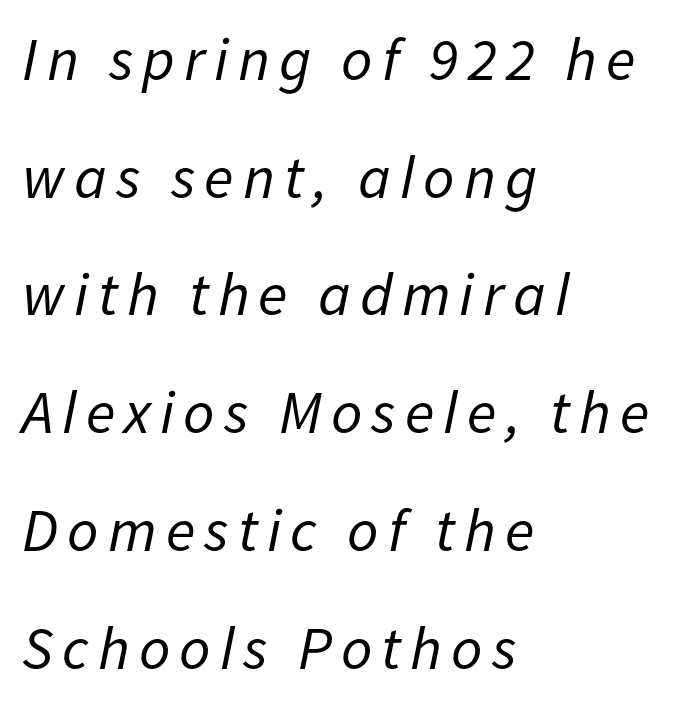
If you drew a line through each stem, it would be angled. These glyphs show unthickened strokes, regular width or finer. Varying glyph widths throughout — classic text-font behaviour. Horizontal alignment here is leftward, the default for most running prose.
